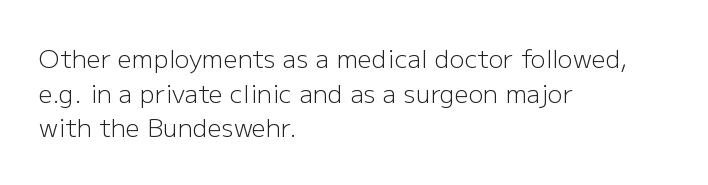
{"italic": "no", "bold": "no", "underline": "no", "align": "left", "line_spacing": "normal", "line_spacing_ratio": 1.39, "letter_spacing": "normal", "letter_spacing_em": 0.0, "glyph_px": 25}
